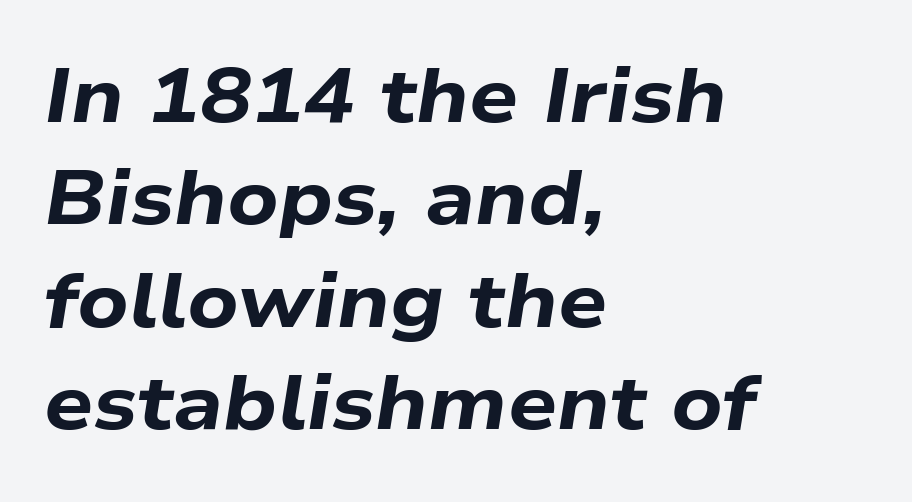
The image shows 77 px bold, wide type, italic (leaning right); set left-aligned, normal line spacing (1.33x), normal letter spacing, not underlined; low stroke contrast and a medium x-height.
